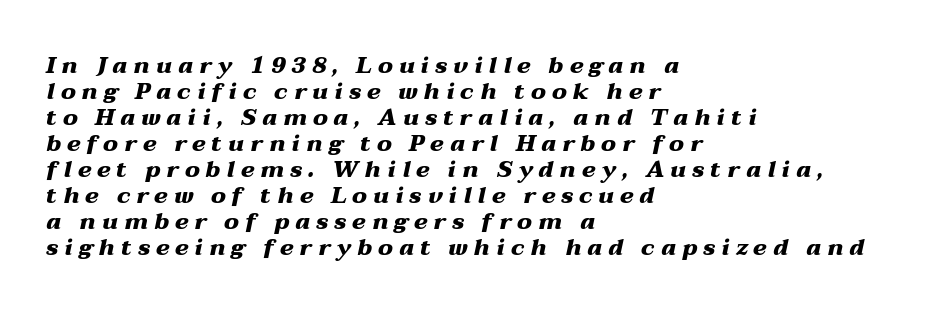
Q: Is the text bold? A: Yes.
Q: Is the text italic (slanted)? A: Yes, it leans right by about 12 degrees.
Q: Is the text underlined? A: No.
Q: How is the paragraph aligned? A: Left-aligned.
Q: Is the spacing between letters normal or unusually wide? A: Unusually wide.
Q: Is the spacing between lines tight, normal or loose? A: Tight.
